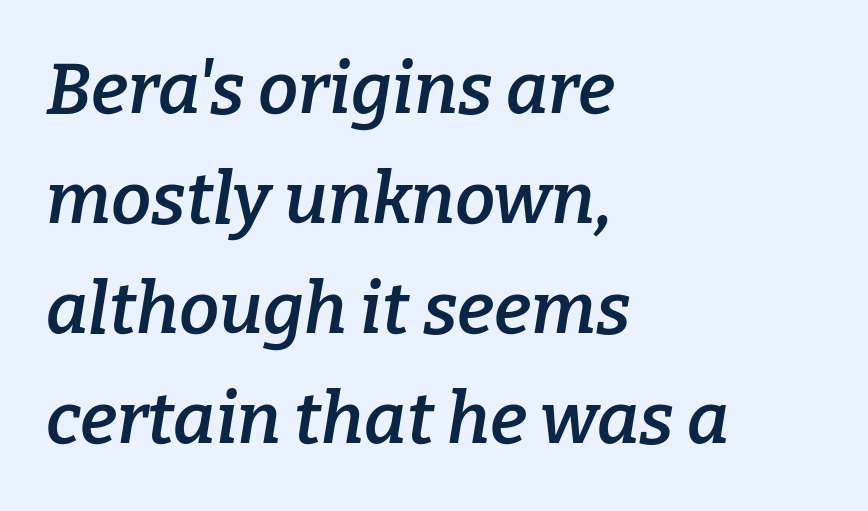
The image shows 72 px semibold serif type, italic (leaning right); set left-aligned, normal line spacing (1.53x), normal letter spacing, not underlined; low stroke contrast and a medium x-height.
